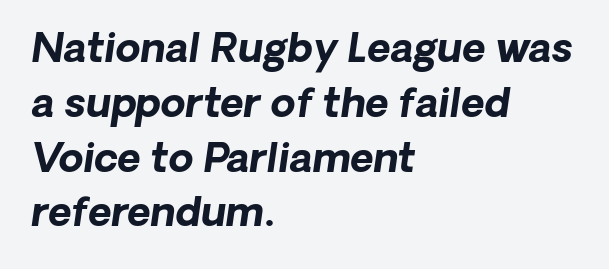
The image shows 40 px bold type, italic (leaning right); set left-aligned, normal line spacing (1.37x), normal letter spacing, not underlined; low stroke contrast and a medium x-height.
